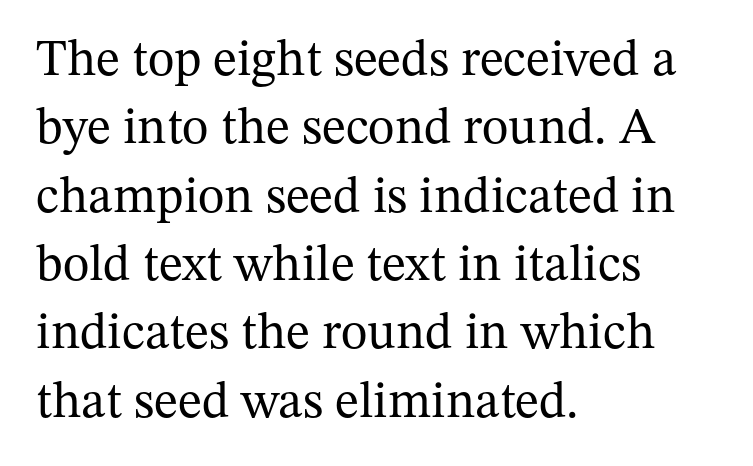
{"serif": "yes", "italic": "no", "bold": "no", "weight": "regular", "width": "normal", "stroke_contrast": "medium", "x_height": "medium", "monospaced": "no", "underline": "no", "align": "left", "line_spacing": "normal", "line_spacing_ratio": 1.34, "letter_spacing": "normal", "letter_spacing_em": 0.0, "glyph_px": 51}
